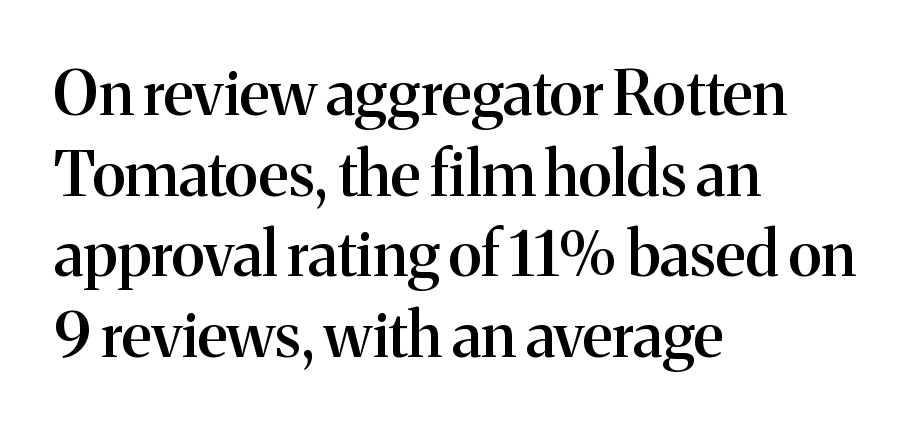
This sample has the flowing, uneven cadence of proportional lettering. Students, this is semibold: more ink than regular, less than bold. Posture: vertical. A classic flush-left, rag-right setting is used for this passage. A typesetter would call this leading conventional body-copy spacing. Short note: letters normally spaced.
